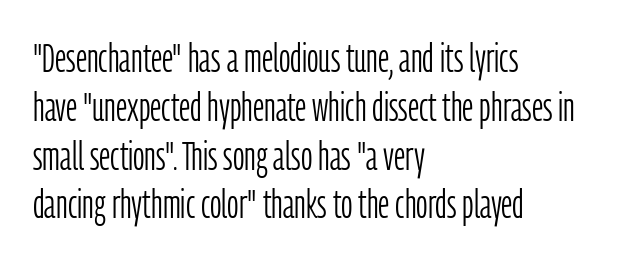
The image shows 40 px light, condensed sans-serif type, upright; set left-aligned, line spacing 1.22x, normal letter spacing, not underlined; low stroke contrast and a medium x-height.
